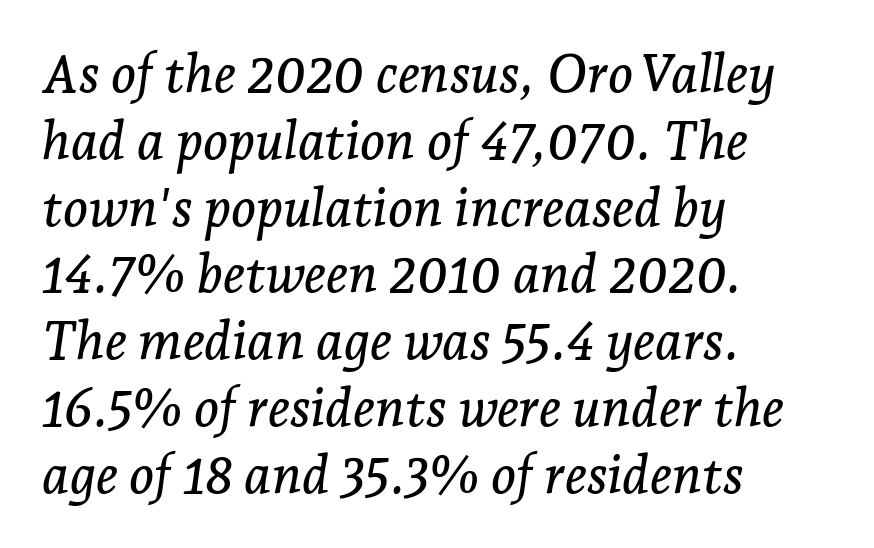
Q: Is the text italic (slanted)? A: Yes, it leans right by about 7 degrees.
Q: Is the typeface a serif or a sans-serif typeface? A: Serif.
Q: Is the text underlined? A: No.
Q: How is the paragraph aligned? A: Left-aligned.
Q: Is the spacing between letters normal or unusually wide? A: Normal.
Q: Is the spacing between lines tight, normal or loose? A: Normal.
Q: Width (condensed, normal, or wide)? A: Normal.
Q: Stroke contrast? A: Low.
Q: x-height? A: Medium.
Q: Monospaced? A: No.
